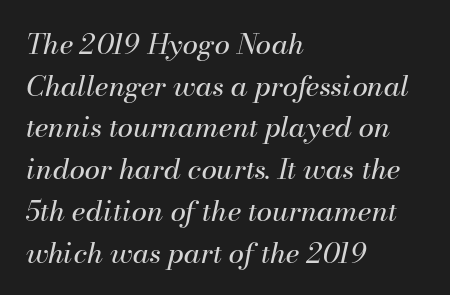
Q: Is the text bold? A: No.
Q: Is the text italic (slanted)? A: Yes, it leans right by about 13 degrees.
Q: Is the text underlined? A: No.
Q: How is the paragraph aligned? A: Left-aligned.
Q: Is the spacing between letters normal or unusually wide? A: Normal.
Q: Is the spacing between lines tight, normal or loose? A: Normal.
Q: Width (condensed, normal, or wide)? A: Normal.
Q: Stroke contrast? A: Medium.
Q: x-height? A: Small.
Q: Monospaced? A: No.
